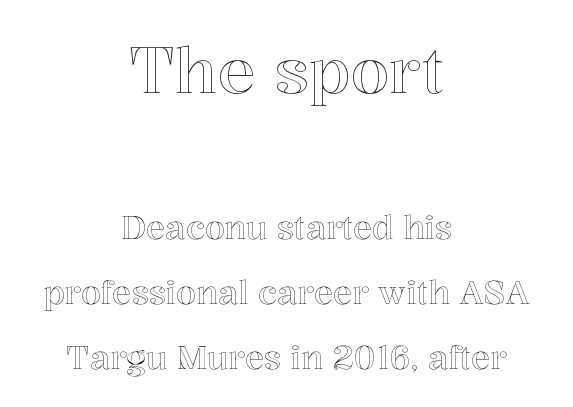
{"italic": "no", "width": "normal", "x_height": "medium", "monospaced": "no", "underline": "no", "align": "center", "line_spacing": "loose", "line_spacing_ratio": 2.03, "letter_spacing": "normal", "letter_spacing_em": 0.0, "larger_block": "first", "size_ratio": 1.97, "glyph_px": 63}
